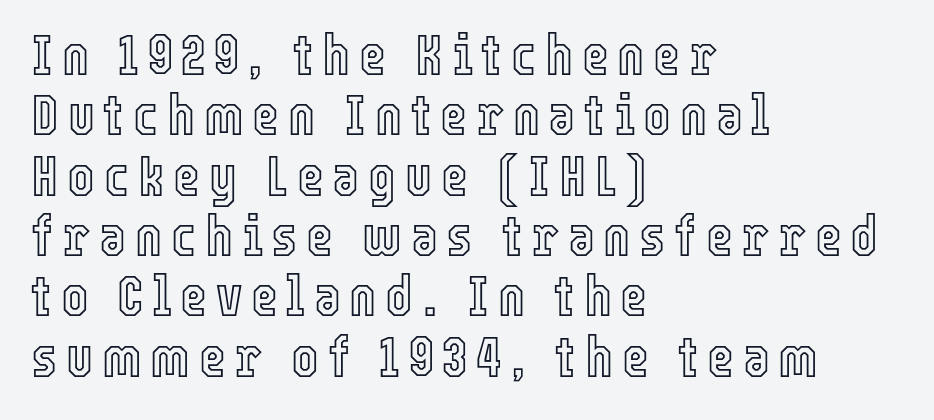
Q: Is the text italic (slanted)? A: No, it is upright.
Q: Is the text underlined? A: No.
Q: How is the paragraph aligned? A: Left-aligned.
Q: Is the spacing between lines tight, normal or loose? A: Tight.
Q: Width (condensed, normal, or wide)? A: Condensed.
Q: x-height? A: Medium.
Q: Monospaced? A: No.
